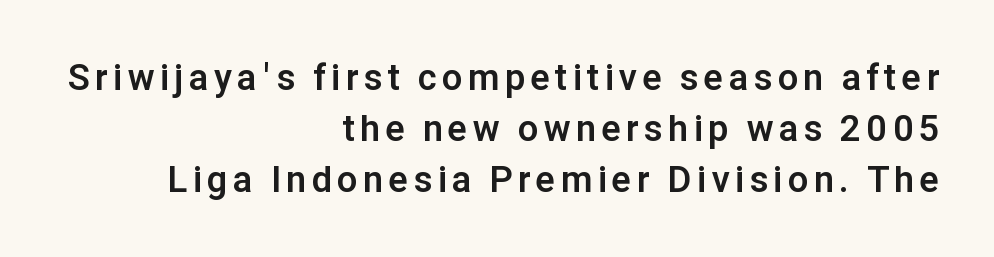
Q: Is the text bold? A: Yes.
Q: Is the text italic (slanted)? A: No, it is upright.
Q: Is the typeface a serif or a sans-serif typeface? A: Sans-serif.
Q: Is the text underlined? A: No.
Q: How is the paragraph aligned? A: Right-aligned.
Q: Is the spacing between lines tight, normal or loose? A: Normal.
Q: Width (condensed, normal, or wide)? A: Normal.
Q: Stroke contrast? A: Low.
Q: x-height? A: Medium.
Q: Monospaced? A: No.
